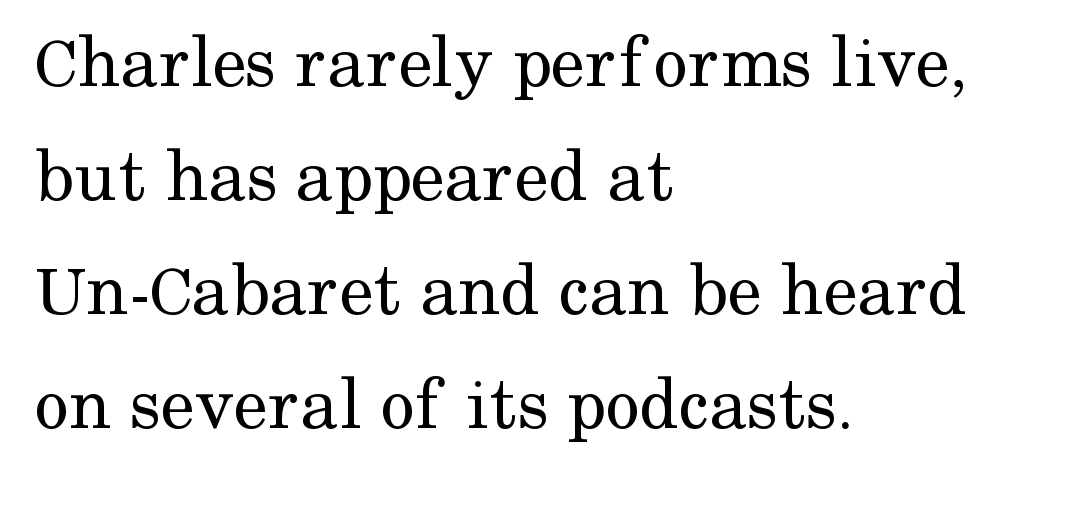
Nothing unusual about the tracking: characters are spaced as the font intends. These lines stack with their left ends in a neat column. The lines sit at an ordinary, default distance from one another. No word sits above an underline. The passage shown is typeset with a serif family.
